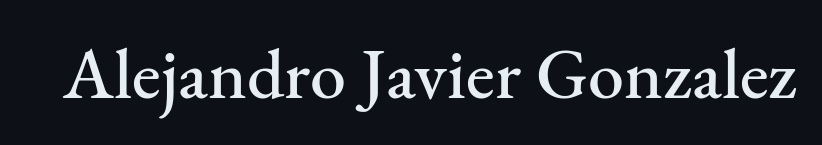
The image shows 72 px serif type, upright; set normal letter spacing, not underlined; medium stroke contrast and a small x-height.
